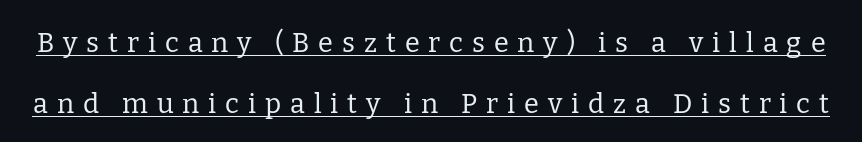
{"italic": "no", "bold": "no", "underline": "yes", "line_spacing": "loose", "line_spacing_ratio": 2.25, "letter_spacing": "wide", "letter_spacing_em": 0.33, "glyph_px": 27}
